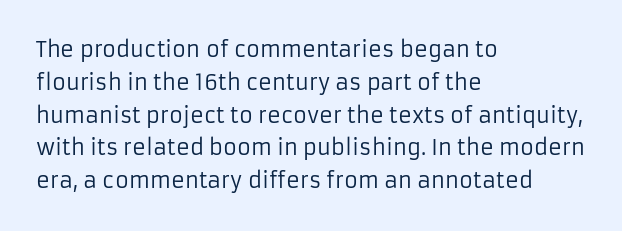
The image shows 21 px text type, upright; set left-aligned, normal line spacing (1.56x), normal letter spacing, not underlined.
